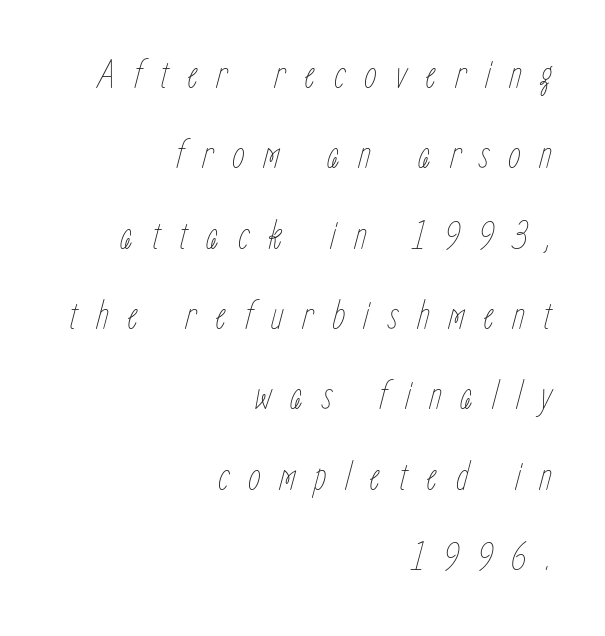
The image shows 41 px thin, condensed type, italic (leaning right); set right-aligned, loose line spacing (1.96x), unusually wide letter spacing (+0.45 em), not underlined; low stroke contrast and a medium x-height.
